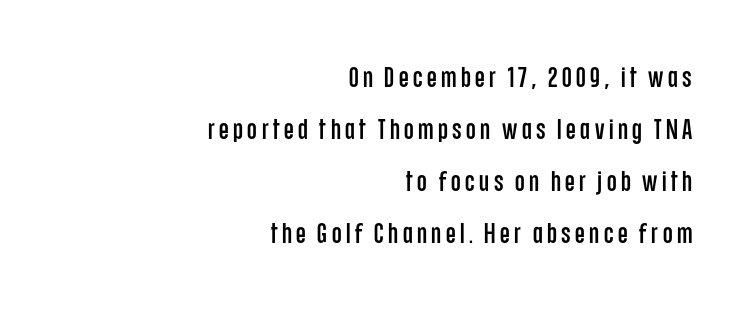
Lines of text with bare space underneath. The face used here is proportionally spaced, like ordinary book or web type. Look at the bottom of the vertical strokes: they stop flat, with no serifs. You can tell it's not italic because the verticals are truly vertical.
